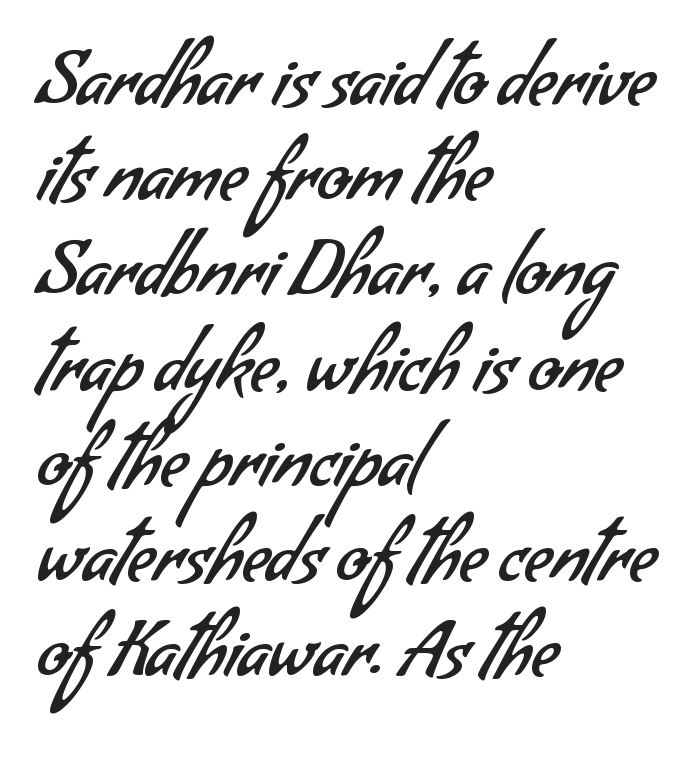
Look at the bottom of the vertical strokes: they stop flat, with no serifs. Rule under the text: the space is simply empty. No extra ink here — the face is not bold. Think of a printed novel: that variable character pitch is what you see here. This sample is left-justified, so line endings fall wherever the words run out. Normally led — the rows are evenly, conventionally spaced.
